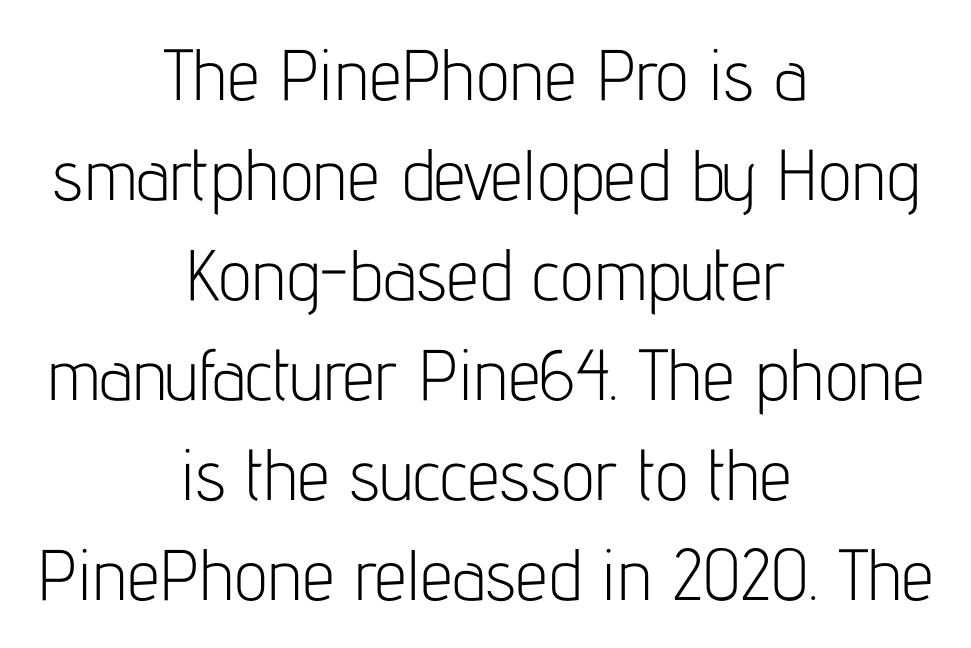
Q: Is the text bold? A: No.
Q: Is the text italic (slanted)? A: No, it is upright.
Q: Is the typeface a serif or a sans-serif typeface? A: Sans-serif.
Q: Is the text underlined? A: No.
Q: How is the paragraph aligned? A: Centered.
Q: Is the spacing between letters normal or unusually wide? A: Normal.
Q: Is the spacing between lines tight, normal or loose? A: Normal.
Q: Width (condensed, normal, or wide)? A: Condensed.
Q: Stroke contrast? A: Low.
Q: x-height? A: Medium.
Q: Monospaced? A: No.
